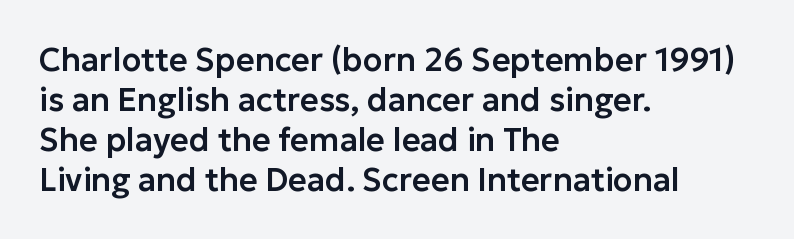
{"serif": "no", "italic": "no", "width": "normal", "stroke_contrast": "low", "x_height": "medium", "monospaced": "no", "underline": "no", "align": "left", "line_spacing": "normal", "line_spacing_ratio": 1.25, "letter_spacing": "normal", "letter_spacing_em": 0.0, "glyph_px": 32}
